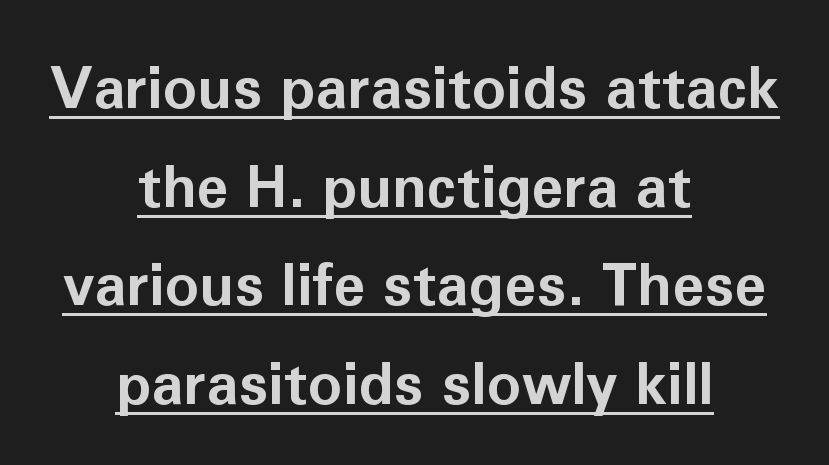
Q: Is the text bold? A: Yes.
Q: Is the text italic (slanted)? A: No, it is upright.
Q: Is the typeface a serif or a sans-serif typeface? A: Sans-serif.
Q: Is the text underlined? A: Yes.
Q: How is the paragraph aligned? A: Centered.
Q: Is the spacing between letters normal or unusually wide? A: Normal.
Q: Is the spacing between lines tight, normal or loose? A: Normal.
Q: Width (condensed, normal, or wide)? A: Normal.
Q: Stroke contrast? A: Low.
Q: x-height? A: Medium.
Q: Monospaced? A: No.
